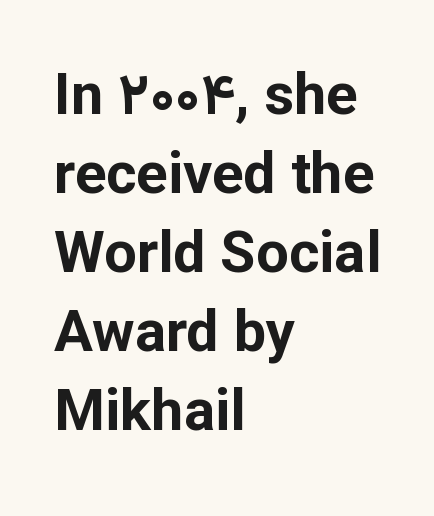
{"serif": "no", "italic": "no", "bold": "yes", "weight": "bold", "width": "normal", "stroke_contrast": "low", "x_height": "medium", "monospaced": "no", "underline": "no", "align": "left", "line_spacing": "normal", "line_spacing_ratio": 1.36, "letter_spacing": "normal", "letter_spacing_em": 0.0, "glyph_px": 58}
